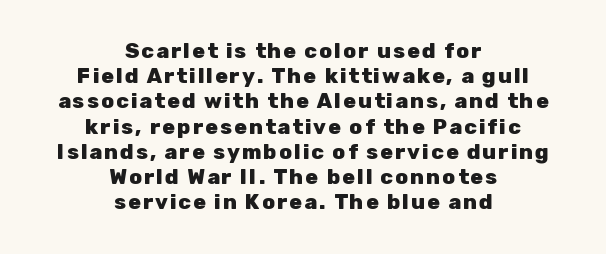
The characters look thick and weighty, a clear bold. This rendering uses center alignment, leaving both contours irregular but symmetric. Designer's note — italics off, roman on. Beneath every word, the page is bare.
